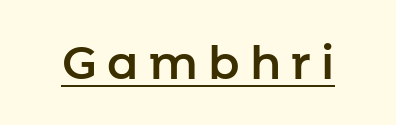
The image shows 46 px sans-serif type, upright; set unusually wide letter spacing (+0.22 em), underlined; low stroke contrast and a medium x-height.
